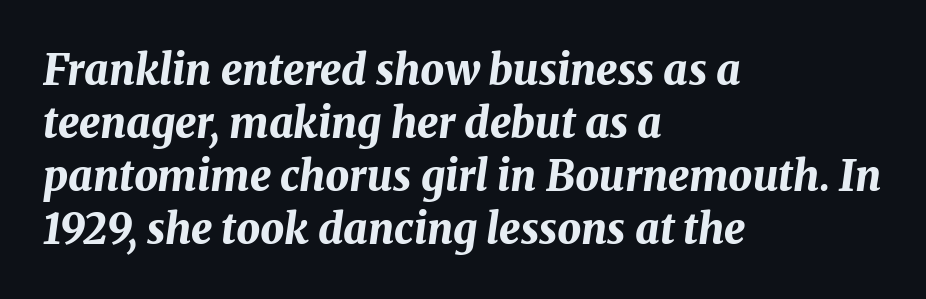
Q: Is the text bold? A: Yes.
Q: Is the text italic (slanted)? A: Yes, it leans right by about 8 degrees.
Q: Is the text underlined? A: No.
Q: How is the paragraph aligned? A: Left-aligned.
Q: Is the spacing between letters normal or unusually wide? A: Normal.
Q: Is the spacing between lines tight, normal or loose? A: Normal.
Q: Width (condensed, normal, or wide)? A: Normal.
Q: Stroke contrast? A: Medium.
Q: x-height? A: Medium.
Q: Monospaced? A: No.
